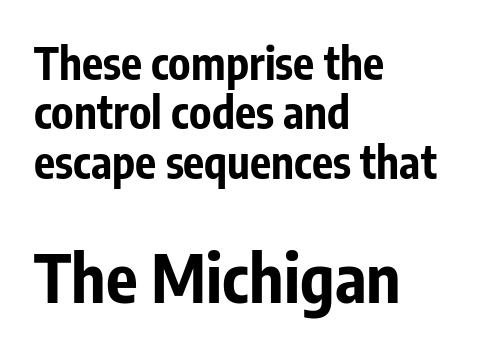
The image shows 66 px bold, condensed sans-serif type, upright; set left-aligned, tight line spacing (1.12x), normal letter spacing, not underlined; the second (bottom) block is 1.5x larger; low stroke contrast and a medium x-height.
